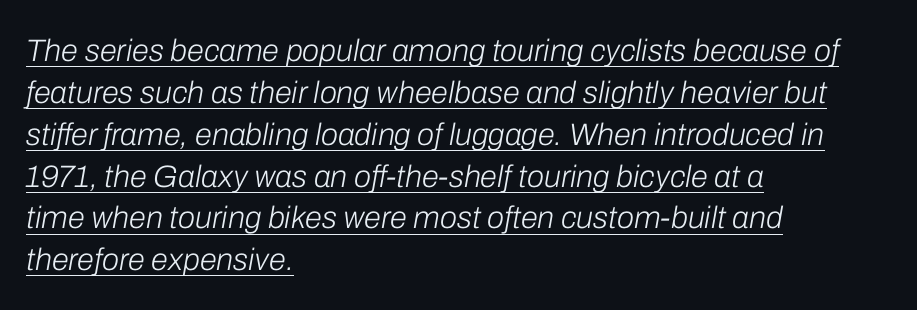
Observe the lean: these are italic letterforms. You could call the tracking neutral — neither tight nor loose. The ragged edge is on the right, which tells us the setting is flush left. Stroke thickness stays within the range of a standard reading face or lighter. Whoever set this chose a conventional vertical rhythm. These lines are rendered in a variable-pitch font.
